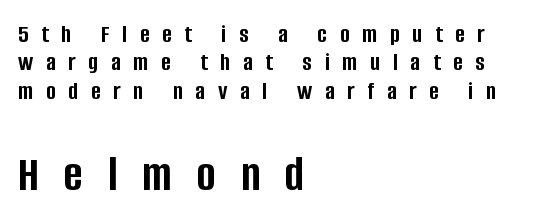
A typesetter would mark this as roman, not italic. The face used here is proportionally spaced, like ordinary book or web type. Regarding leading, the lines here are crowded together. Every row of glyphs begins at an identical x-position on the left. Letterform terminals end flat and unadorned throughout the passage. The tracking jumps out immediately: characters are airy and widely separated.
